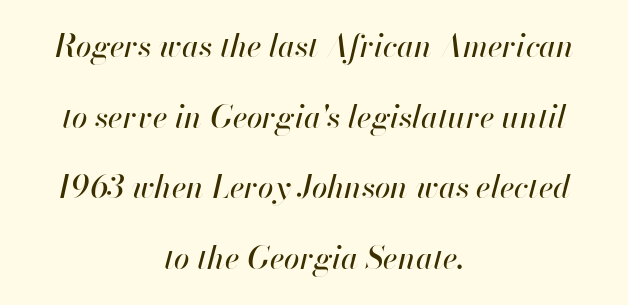
The image shows 31 px text type, italic (leaning right); set centered, loose line spacing (2.28x), normal letter spacing, not underlined; high stroke contrast and a small x-height.
